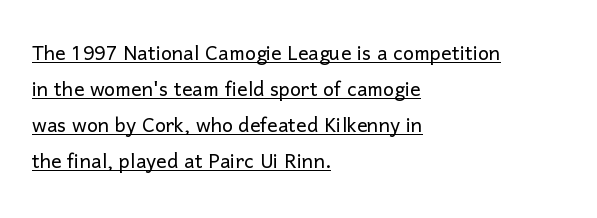
The space between consecutive lines is moderate. The sample's only ornament is a line tracing under the words. You could call the tracking neutral — neither tight nor loose. On a weight scale, this lands at 450 or below. Designer's note — italics off, roman on. Teacher's note: observe the even left margin — that is flush-left alignment.
